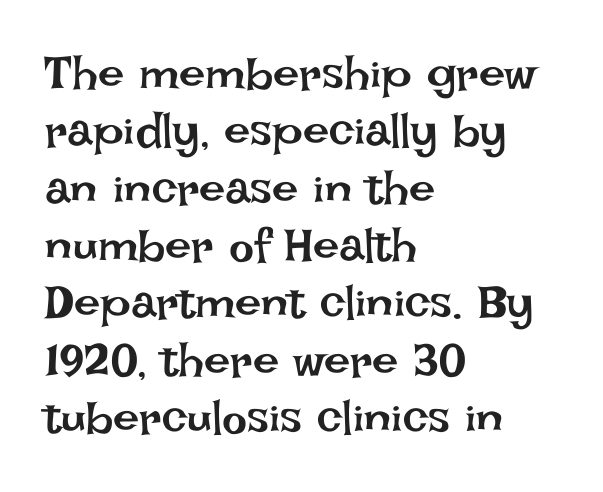
The line texture is even and compact thanks to regular tracking. The compositor pushed each line to the left boundary. Weight: in the light-to-regular range. Proportional: the letters do not fall into vertical columns.
